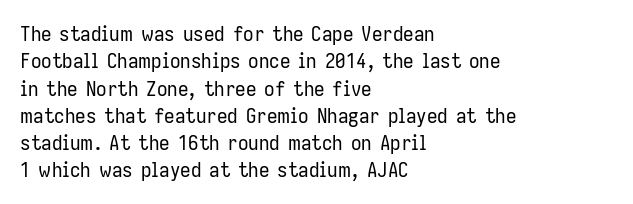
Reading down the block, your eye returns to a fixed left position each line. The weight tops out at a normal text grade. Interline gaps are of average width in this sample. The letters sit at their default tracking, neither squeezed nor spread.
